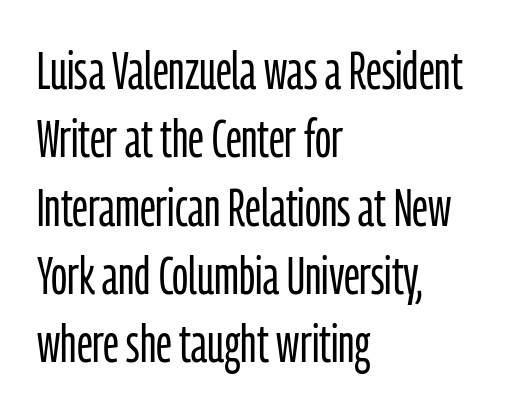
Rows of type keep a routine distance in the vertical direction. The glyphs in this specimen are sans serif. This sample is left-justified, so line endings fall wherever the words run out. Spacing between characters is what you'd get straight out of the box.
